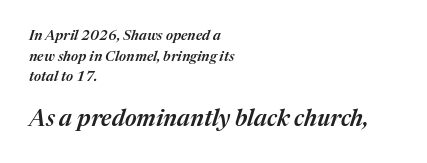
{"italic": "yes", "lean": "right", "slant_degrees": 17, "bold": "semi", "underline": "no", "align": "left", "line_spacing": "normal", "line_spacing_ratio": 1.47, "letter_spacing": "normal", "letter_spacing_em": 0.0, "larger_block": "second", "size_ratio": 1.64, "glyph_px": 23}
